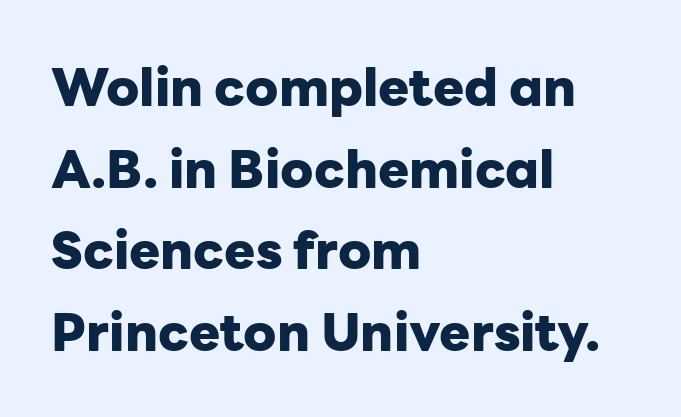
Q: Is the text bold? A: Yes.
Q: Is the text italic (slanted)? A: No, it is upright.
Q: Is the typeface a serif or a sans-serif typeface? A: Sans-serif.
Q: Is the text underlined? A: No.
Q: How is the paragraph aligned? A: Left-aligned.
Q: Is the spacing between letters normal or unusually wide? A: Normal.
Q: Is the spacing between lines tight, normal or loose? A: Normal.
Q: Width (condensed, normal, or wide)? A: Normal.
Q: Stroke contrast? A: Low.
Q: x-height? A: Medium.
Q: Monospaced? A: No.
